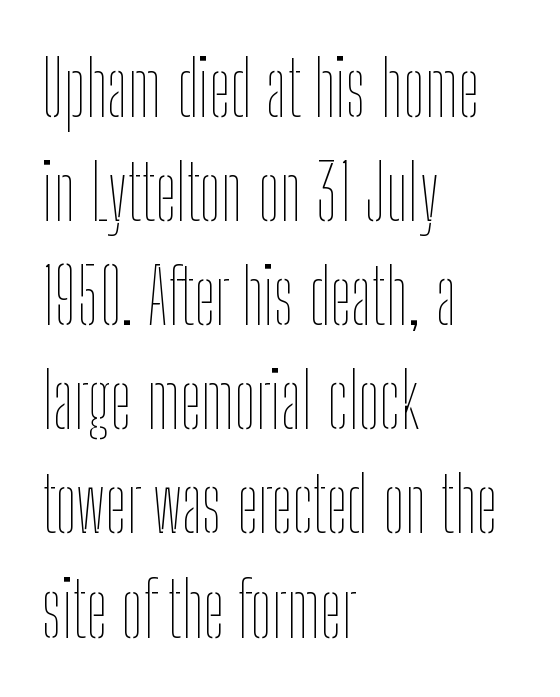
The image shows 76 px thin, condensed type, upright; set left-aligned, normal line spacing (1.37x), normal letter spacing, not underlined; low stroke contrast and a medium x-height.
